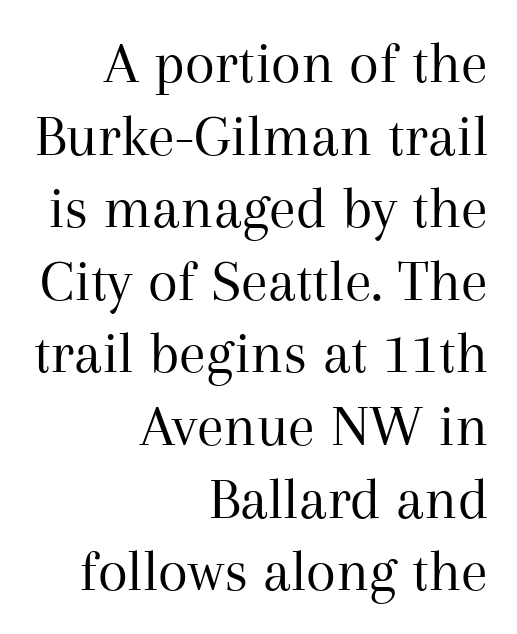
Q: Is the text bold? A: No.
Q: Is the text italic (slanted)? A: No, it is upright.
Q: Is the typeface a serif or a sans-serif typeface? A: Serif.
Q: Is the text underlined? A: No.
Q: How is the paragraph aligned? A: Right-aligned.
Q: Is the spacing between letters normal or unusually wide? A: Normal.
Q: Width (condensed, normal, or wide)? A: Normal.
Q: Stroke contrast? A: Medium.
Q: x-height? A: Medium.
Q: Monospaced? A: No.
